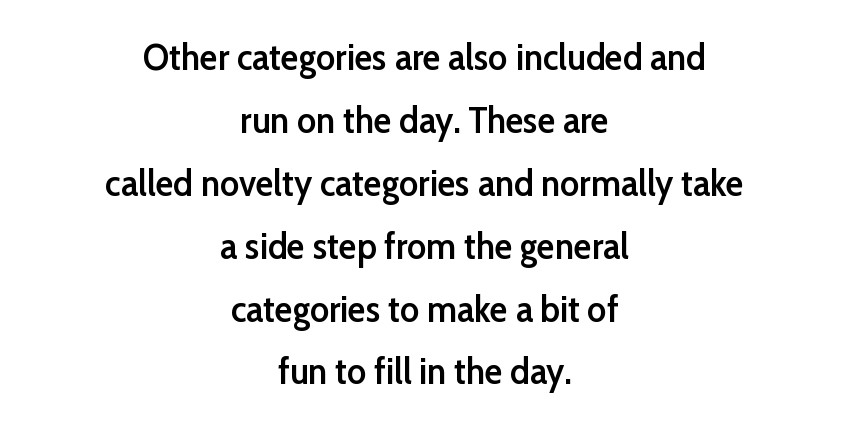
The image shows 37 px semibold sans-serif type, upright; set centered, normal line spacing (1.7x), normal letter spacing, not underlined; low stroke contrast and a medium x-height.
